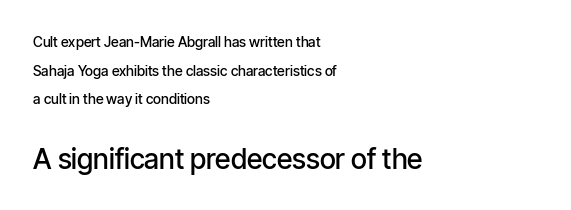
The image shows 28 px semibold, condensed sans-serif type, upright; set left-aligned, loose line spacing (2.04x), normal letter spacing, not underlined; the second (bottom) block is 2.0x larger; low stroke contrast and a medium x-height.
